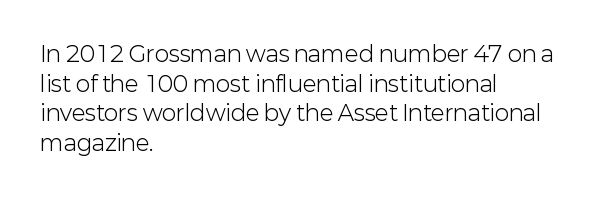
Q: Is the text bold? A: No.
Q: Is the text italic (slanted)? A: No, it is upright.
Q: Is the text underlined? A: No.
Q: How is the paragraph aligned? A: Left-aligned.
Q: Is the spacing between letters normal or unusually wide? A: Normal.
Q: Is the spacing between lines tight, normal or loose? A: Normal.
